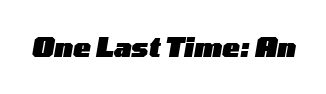
The baseline area is clear. The face used here has a pronounced slope to its letters. The face used here has the dense, thick strokes of a bold. Between one letter and the next there's only the usual sliver of space.
